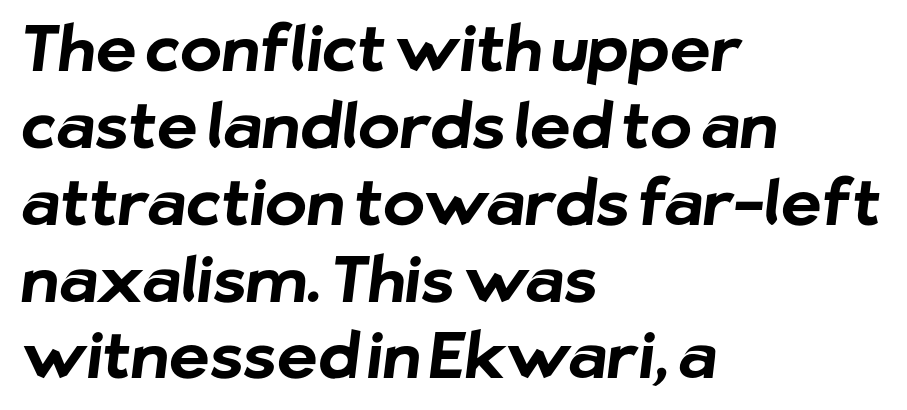
The image shows 63 px bold sans-serif type; set left-aligned, line spacing 1.22x, normal letter spacing, not underlined; low stroke contrast and a medium x-height.
